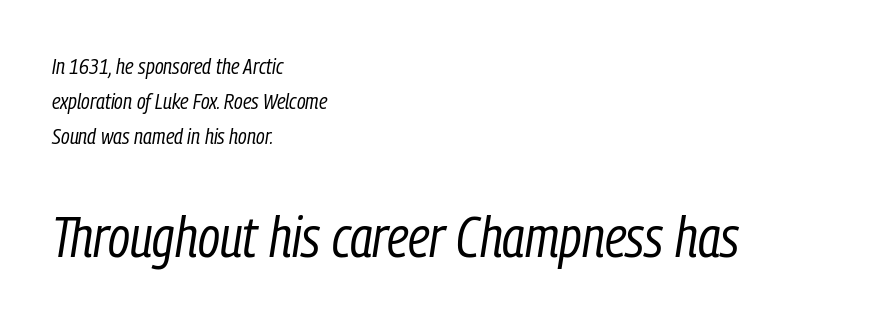
The image shows 56 px regular-weight, condensed type, italic (leaning right); set left-aligned, normal line spacing (1.6x), normal letter spacing, not underlined; the second (bottom) block is 2.55x larger; low stroke contrast and a medium x-height.
